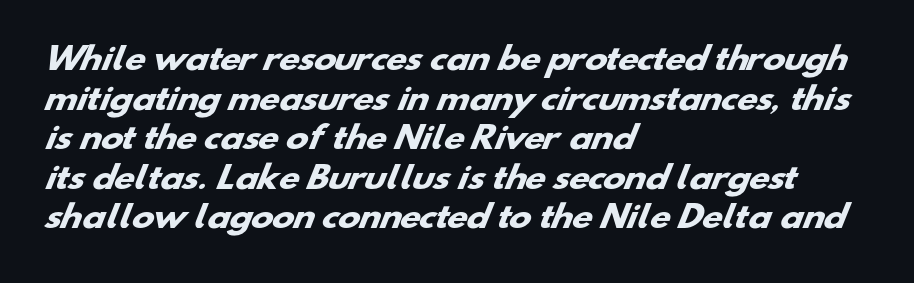
{"serif": "no", "bold": "yes", "weight": "heavy", "width": "wide", "stroke_contrast": "low", "x_height": "small", "monospaced": "no", "underline": "no", "align": "left", "line_spacing": "normal", "line_spacing_ratio": 1.32, "letter_spacing": "normal", "letter_spacing_em": 0.0, "glyph_px": 30}
